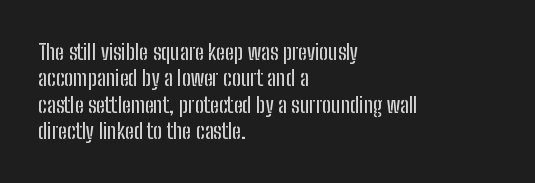
The image shows 22 px text type, upright; set left-aligned, line spacing 1.2x, normal letter spacing, not underlined.
